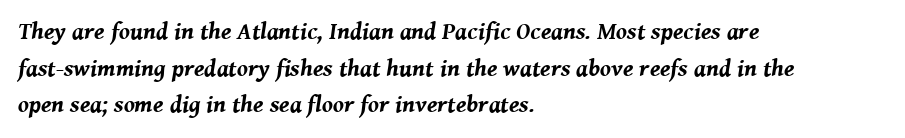
The image shows 24 px bold type, italic (leaning right); set left-aligned, normal line spacing (1.53x), normal letter spacing, not underlined.
